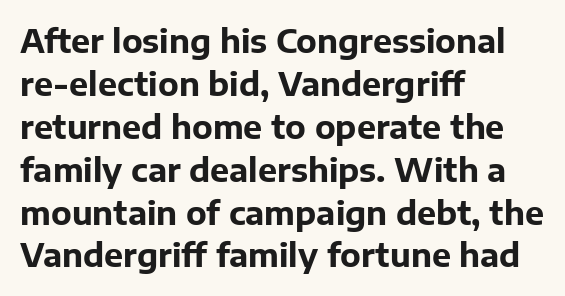
The image shows 32 px bold sans-serif type, upright; set left-aligned, normal line spacing (1.34x), normal letter spacing, not underlined; low stroke contrast and a medium x-height.
